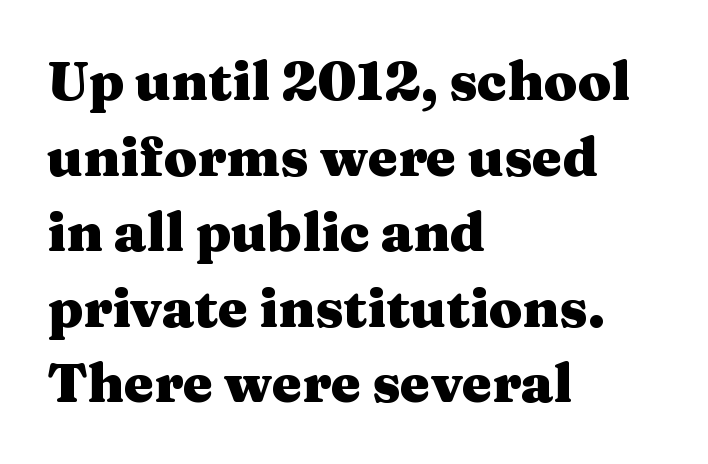
{"serif": "yes", "italic": "no", "bold": "yes", "weight": "heavy", "width": "wide", "stroke_contrast": "medium", "x_height": "medium", "monospaced": "no", "underline": "no", "align": "left", "line_spacing": "normal", "line_spacing_ratio": 1.4, "letter_spacing": "normal", "letter_spacing_em": 0.0, "glyph_px": 54}
